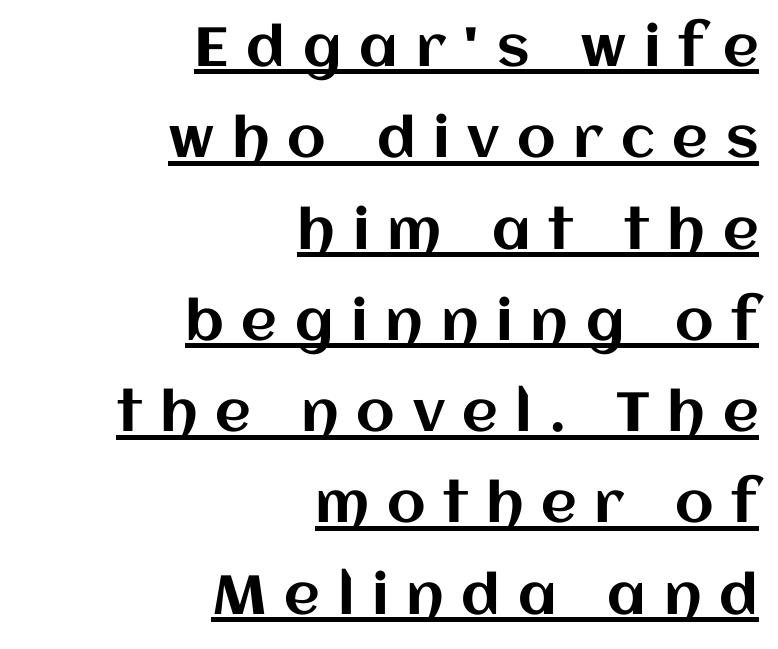
The image shows 55 px text type, upright; set right-aligned, normal line spacing (1.66x), unusually wide letter spacing (+0.32 em), underlined; medium stroke contrast and a large x-height.
